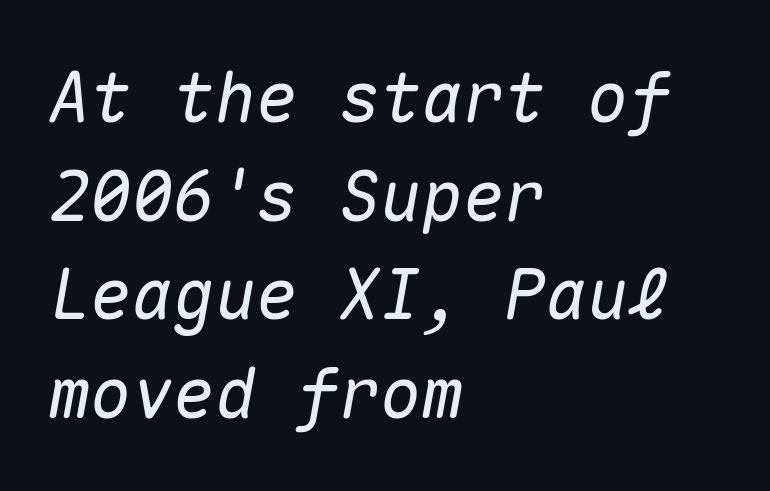
{"italic": "yes", "lean": "right", "slant_degrees": 10, "width": "normal", "stroke_contrast": "medium", "x_height": "medium", "monospaced": "yes", "underline": "no", "align": "left", "line_spacing": "normal", "line_spacing_ratio": 1.43, "letter_spacing": "normal", "letter_spacing_em": 0.0, "glyph_px": 69}
